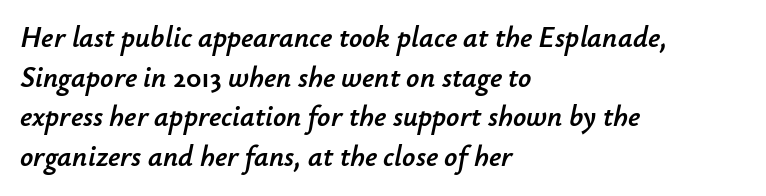
Q: Is the text italic (slanted)? A: Yes, it leans right by about 12 degrees.
Q: Is the text underlined? A: No.
Q: How is the paragraph aligned? A: Left-aligned.
Q: Is the spacing between letters normal or unusually wide? A: Normal.
Q: Is the spacing between lines tight, normal or loose? A: Normal.
Q: Width (condensed, normal, or wide)? A: Normal.
Q: Stroke contrast? A: Low.
Q: x-height? A: Small.
Q: Monospaced? A: No.
